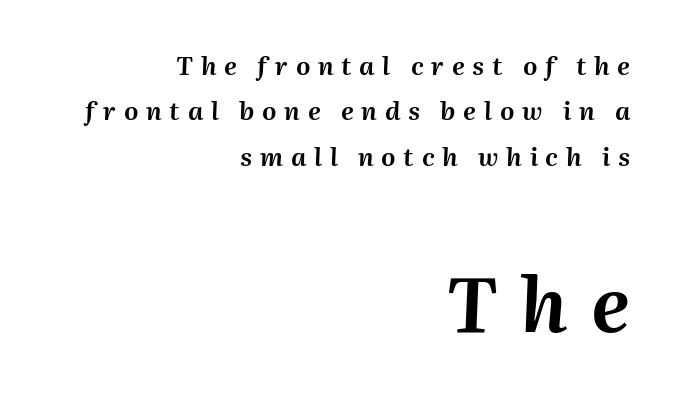
The tracking reads as deliberately expanded to a designer's eye. The later block is typeset at a bigger size than the earlier block. Which margin do the lines hug? The right one — the left edge is uneven. Looks like regular typesetting: each glyph gets only the width it needs. This sample uses an oblique cut, with every glyph tilted off the vertical.
